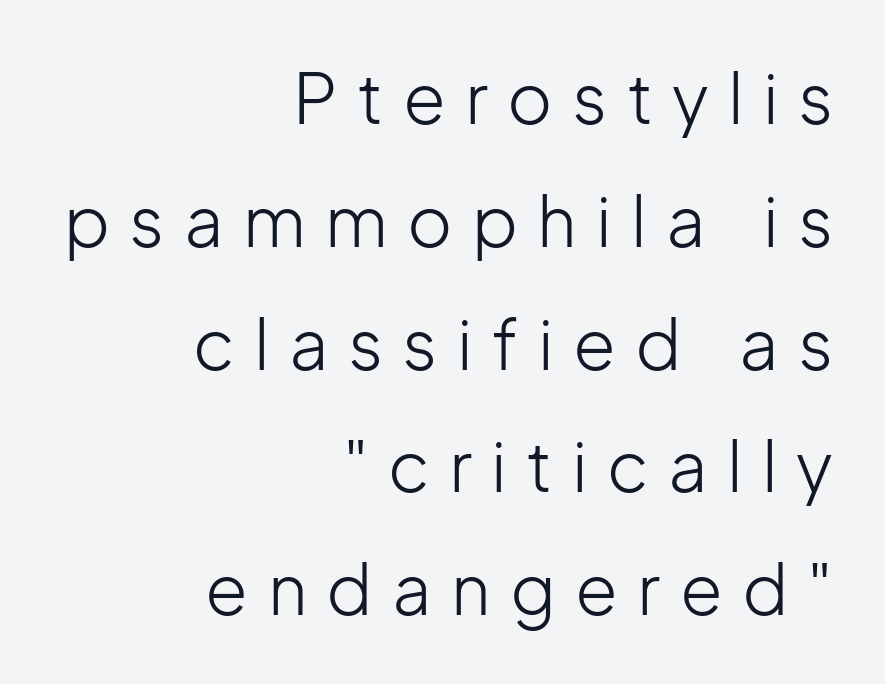
Descenders are the only things crossing below the line. Each letter keeps its own natural width here, so spacing adapts to shape. Quick note: not italic, upright. You could only call the tracking loose — the letters float apart. The lines are quadded right. A light-to-regular cut is what we see here.
